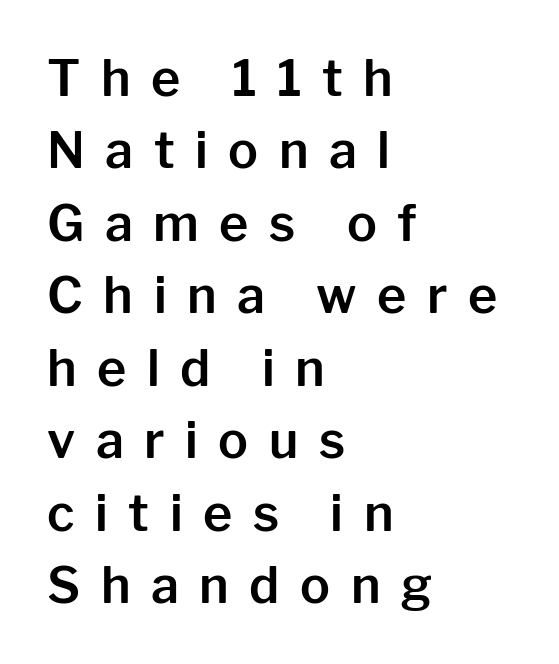
The image shows 50 px sans-serif type, upright; set left-aligned, normal line spacing (1.45x), unusually wide letter spacing (+0.41 em), not underlined; low stroke contrast and a medium x-height.
